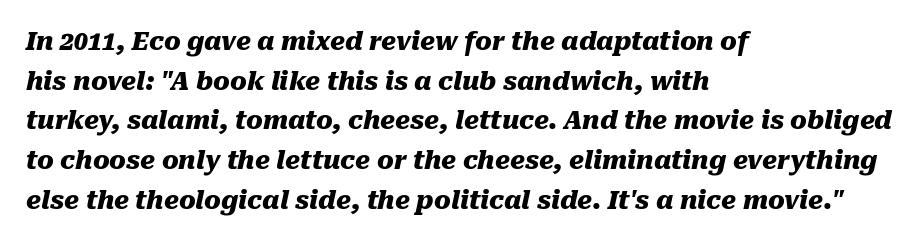
Q: Is the text bold? A: Yes.
Q: Is the text italic (slanted)? A: Yes, it leans right by about 10 degrees.
Q: Is the text underlined? A: No.
Q: How is the paragraph aligned? A: Left-aligned.
Q: Is the spacing between letters normal or unusually wide? A: Normal.
Q: Is the spacing between lines tight, normal or loose? A: Normal.
